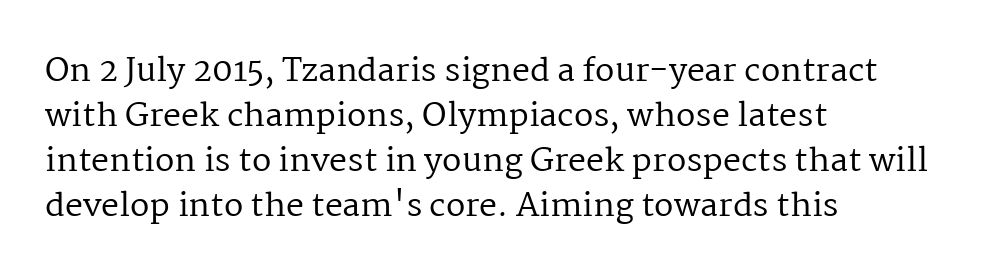
The image shows 32 px regular-weight serif type, upright; set left-aligned, normal line spacing (1.41x), normal letter spacing, not underlined; medium stroke contrast and a medium x-height.
